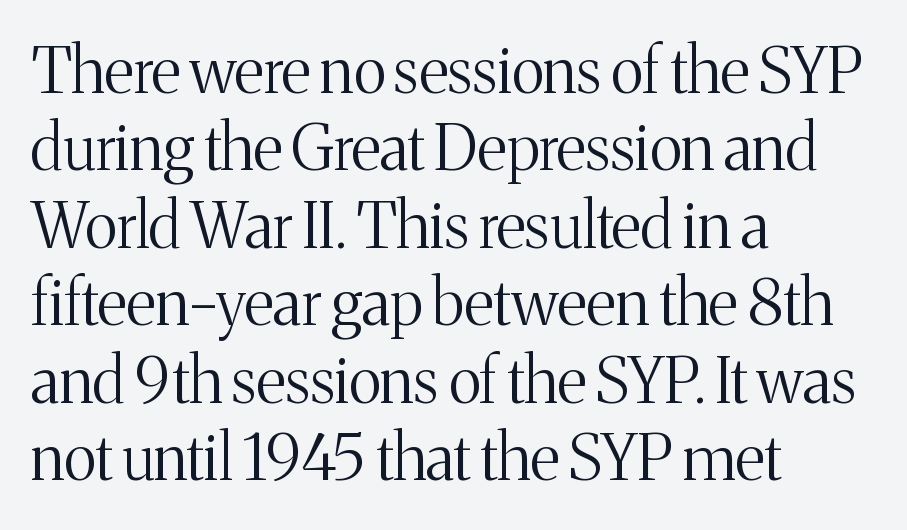
The image shows 63 px light serif type, upright; set left-aligned, line spacing 1.23x, normal letter spacing, not underlined; medium stroke contrast and a medium x-height.
